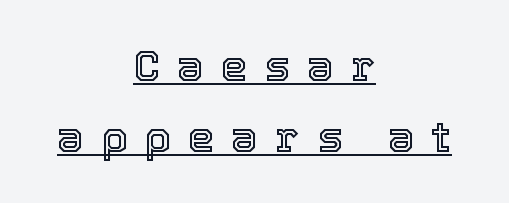
{"italic": "no", "width": "normal", "x_height": "medium", "monospaced": "no", "underline": "yes", "align": "center", "line_spacing": "normal", "line_spacing_ratio": 1.64, "letter_spacing": "wide", "letter_spacing_em": 0.39, "glyph_px": 43}
